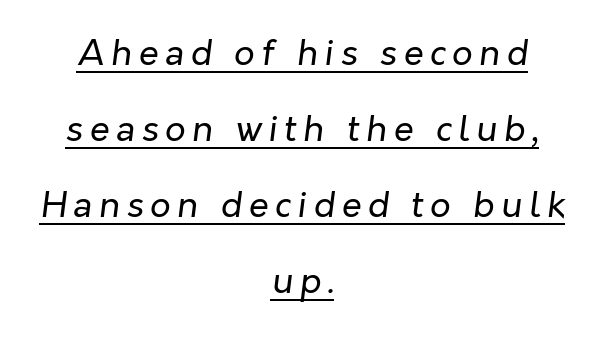
The image shows 36 px regular-weight type, italic (leaning right); set centered, loose line spacing (2.11x), underlined; low stroke contrast and a medium x-height.
